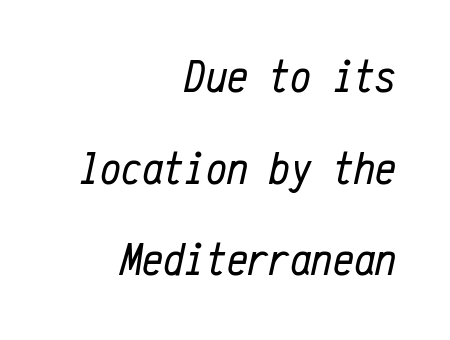
Q: Is the text bold? A: No.
Q: Is the text italic (slanted)? A: Yes, it leans right by about 12 degrees.
Q: Is the text underlined? A: No.
Q: How is the paragraph aligned? A: Right-aligned.
Q: Is the spacing between letters normal or unusually wide? A: Normal.
Q: Is the spacing between lines tight, normal or loose? A: Loose.
Q: Width (condensed, normal, or wide)? A: Condensed.
Q: Stroke contrast? A: Low.
Q: x-height? A: Medium.
Q: Monospaced? A: Yes.
